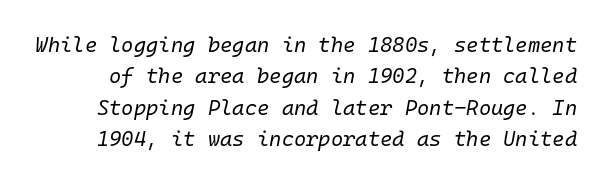
Q: Is the text bold? A: No.
Q: Is the text italic (slanted)? A: Yes, it leans right by about 10 degrees.
Q: Is the text underlined? A: No.
Q: Is the spacing between letters normal or unusually wide? A: Normal.
Q: Is the spacing between lines tight, normal or loose? A: Normal.
